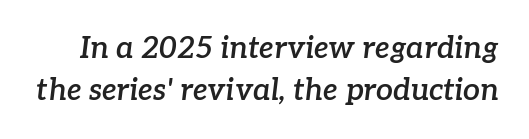
Q: Is the text bold? A: Semi-bold.
Q: Is the text italic (slanted)? A: Yes, it leans right by about 7 degrees.
Q: Is the typeface a serif or a sans-serif typeface? A: Serif.
Q: Is the text underlined? A: No.
Q: Is the spacing between letters normal or unusually wide? A: Normal.
Q: Is the spacing between lines tight, normal or loose? A: Normal.
Q: Width (condensed, normal, or wide)? A: Normal.
Q: Stroke contrast? A: Low.
Q: x-height? A: Medium.
Q: Monospaced? A: No.
